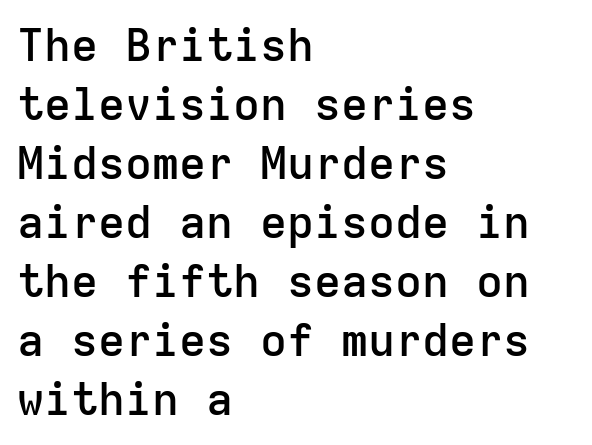
The image shows 45 px semibold sans-serif type, upright, monospaced; set left-aligned, normal line spacing (1.31x), normal letter spacing, not underlined; low stroke contrast and a medium x-height.
